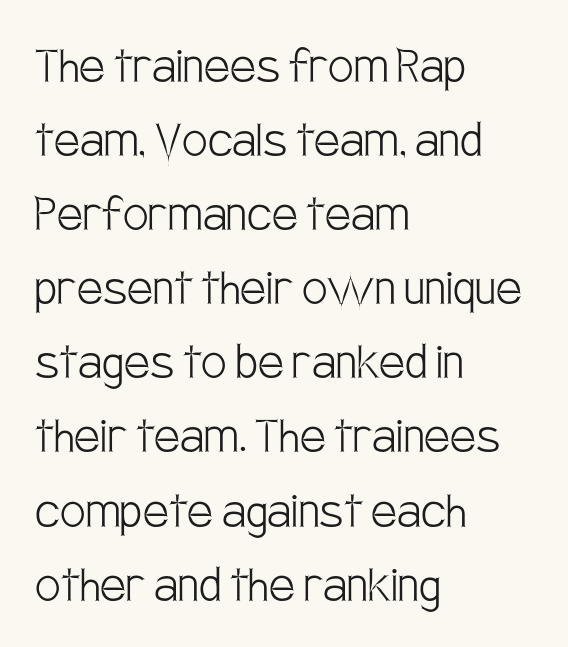
{"serif": "no", "italic": "no", "bold": "no", "weight": "light", "width": "condensed", "stroke_contrast": "low", "x_height": "large", "monospaced": "no", "underline": "no", "align": "left", "line_spacing": "normal", "line_spacing_ratio": 1.3, "letter_spacing": "normal", "letter_spacing_em": 0.0, "glyph_px": 57}
